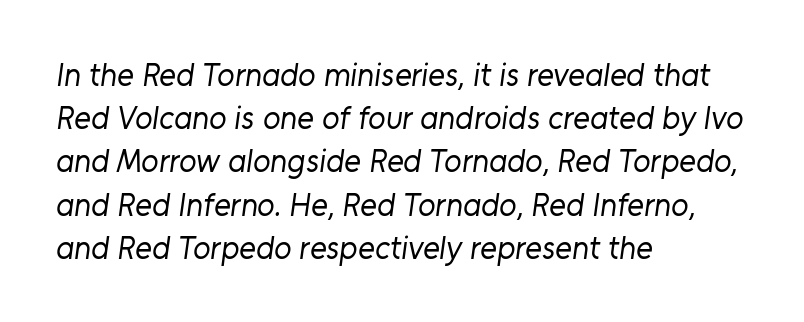
Q: Is the text bold? A: No.
Q: Is the typeface a serif or a sans-serif typeface? A: Sans-serif.
Q: Is the text underlined? A: No.
Q: How is the paragraph aligned? A: Left-aligned.
Q: Is the spacing between letters normal or unusually wide? A: Normal.
Q: Is the spacing between lines tight, normal or loose? A: Normal.
Q: Width (condensed, normal, or wide)? A: Normal.
Q: Stroke contrast? A: Low.
Q: x-height? A: Medium.
Q: Monospaced? A: No.
